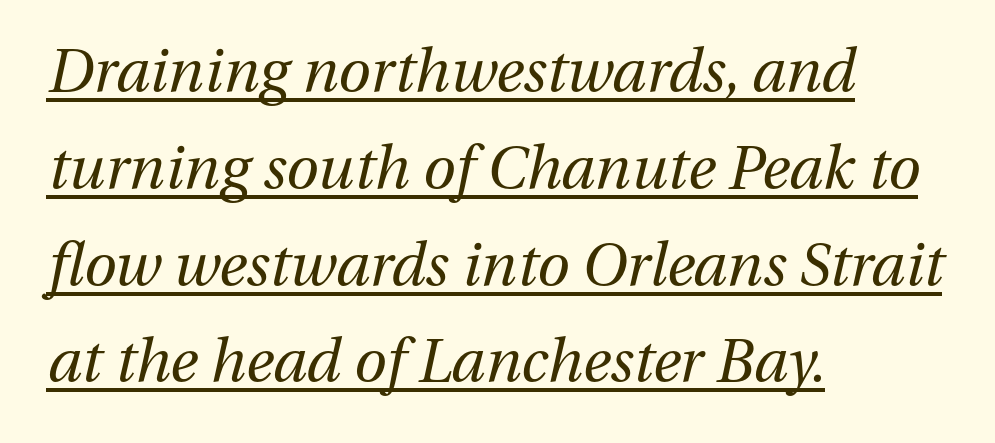
Q: Is the text bold? A: No.
Q: Is the text italic (slanted)? A: Yes, it leans right by about 13 degrees.
Q: Is the text underlined? A: Yes.
Q: How is the paragraph aligned? A: Left-aligned.
Q: Is the spacing between letters normal or unusually wide? A: Normal.
Q: Is the spacing between lines tight, normal or loose? A: Normal.
Q: Width (condensed, normal, or wide)? A: Normal.
Q: Stroke contrast? A: Medium.
Q: x-height? A: Medium.
Q: Monospaced? A: No.
